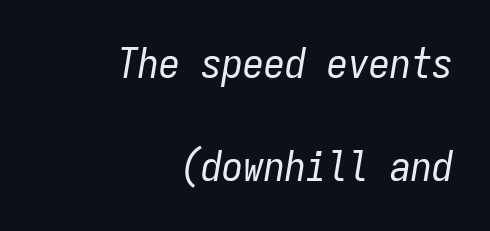
Q: Is the text bold? A: No.
Q: Is the text italic (slanted)? A: Yes, it leans right by about 9 degrees.
Q: Is the text underlined? A: No.
Q: How is the paragraph aligned? A: Right-aligned.
Q: Is the spacing between letters normal or unusually wide? A: Normal.
Q: Is the spacing between lines tight, normal or loose? A: Loose.
Q: Width (condensed, normal, or wide)? A: Condensed.
Q: Stroke contrast? A: Low.
Q: x-height? A: Medium.
Q: Monospaced? A: Yes.
